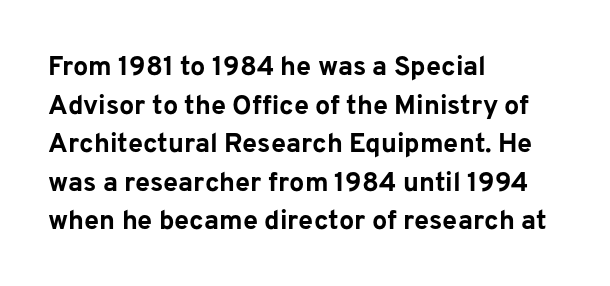
The image shows 27 px bold type, upright; set left-aligned, normal line spacing (1.43x), normal letter spacing, not underlined.
